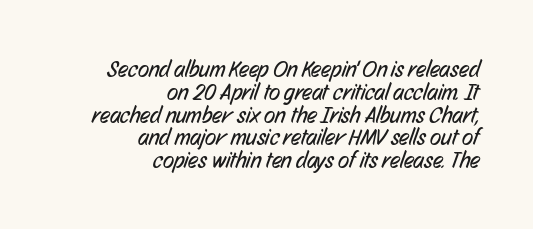
Q: Is the text bold? A: No.
Q: Is the text underlined? A: No.
Q: How is the paragraph aligned? A: Right-aligned.
Q: Is the spacing between letters normal or unusually wide? A: Normal.
Q: Is the spacing between lines tight, normal or loose? A: Tight.
